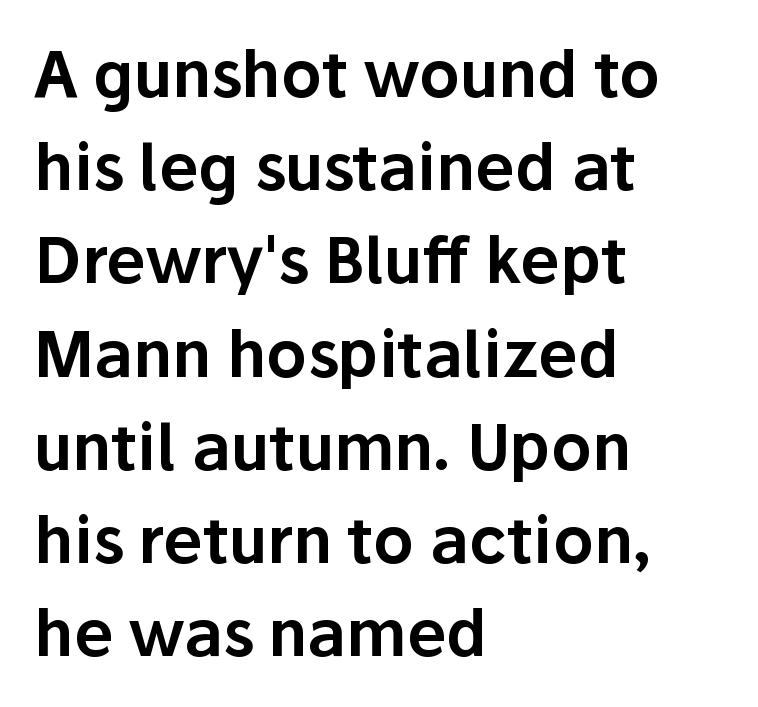
Q: Is the text italic (slanted)? A: No, it is upright.
Q: Is the typeface a serif or a sans-serif typeface? A: Sans-serif.
Q: Is the text underlined? A: No.
Q: How is the paragraph aligned? A: Left-aligned.
Q: Is the spacing between letters normal or unusually wide? A: Normal.
Q: Is the spacing between lines tight, normal or loose? A: Normal.
Q: Width (condensed, normal, or wide)? A: Normal.
Q: Stroke contrast? A: Low.
Q: x-height? A: Medium.
Q: Monospaced? A: No.
